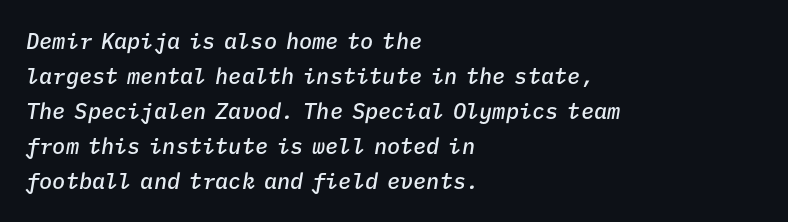
The image shows 22 px text type, italic (leaning right); set left-aligned, normal line spacing (1.59x), normal letter spacing, not underlined.
